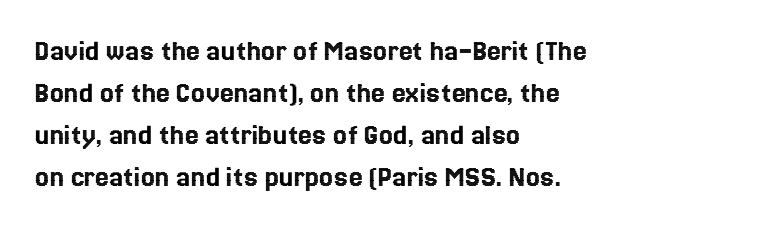
Q: Is the text italic (slanted)? A: No, it is upright.
Q: Is the text underlined? A: No.
Q: How is the paragraph aligned? A: Left-aligned.
Q: Is the spacing between letters normal or unusually wide? A: Normal.
Q: Is the spacing between lines tight, normal or loose? A: Normal.
Q: Width (condensed, normal, or wide)? A: Normal.
Q: x-height? A: Medium.
Q: Monospaced? A: No.
